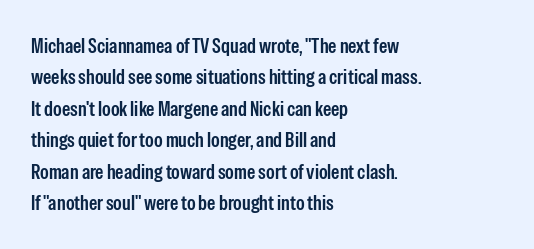
Q: Is the text italic (slanted)? A: No, it is upright.
Q: Is the text underlined? A: No.
Q: How is the paragraph aligned? A: Left-aligned.
Q: Is the spacing between letters normal or unusually wide? A: Normal.
Q: Is the spacing between lines tight, normal or loose? A: Normal.
